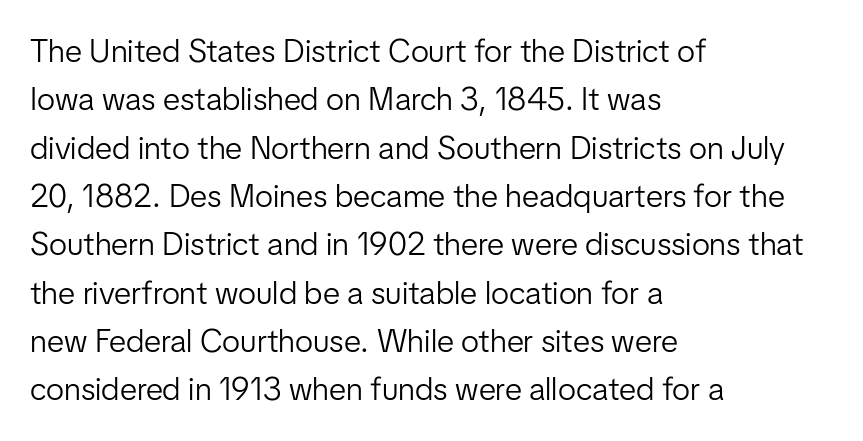
Caption: standard tracking, unaltered. When letters stand straight like this, we call the style roman or upright. The lines sit at an ordinary, default distance from one another. The glyphs in this specimen are sans serif. Check the space under the baseline: it is left empty.
